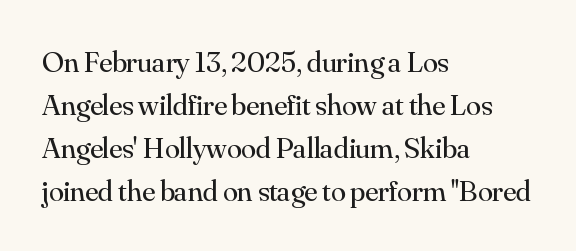
No heavy texture on the line: the type isn't bold. Notice how the passage keeps a crisp vertical edge on the left only. Default kerning and tracking; the words read as compact shapes. The glyphs in this specimen are seriffed. Varying glyph widths throughout — classic text-font behaviour. The specimen reads as upright at a glance.
